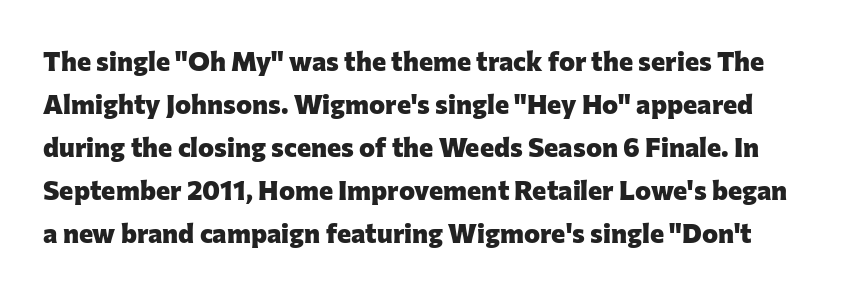
Q: Is the text bold? A: Yes.
Q: Is the text italic (slanted)? A: No, it is upright.
Q: Is the text underlined? A: No.
Q: Is the spacing between letters normal or unusually wide? A: Normal.
Q: Is the spacing between lines tight, normal or loose? A: Normal.
